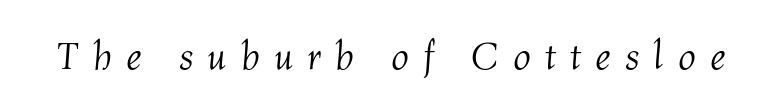
The letters are slanted; this is an italic face. The glyphs are unaccompanied by any horizontal stroke below them. Is this a fixed-width face? No — the glyphs have proportional, varying widths. Does extra space separate the letters? Yes, quite a lot of it. Think standard paragraph weight, or any step lighter than that.
